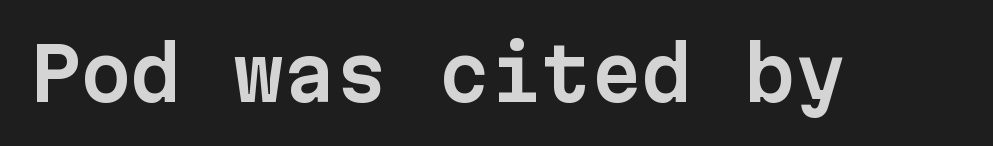
{"serif": "no", "italic": "no", "width": "normal", "stroke_contrast": "low", "x_height": "medium", "monospaced": "yes", "underline": "no", "letter_spacing": "normal", "letter_spacing_em": 0.0, "glyph_px": 73}
